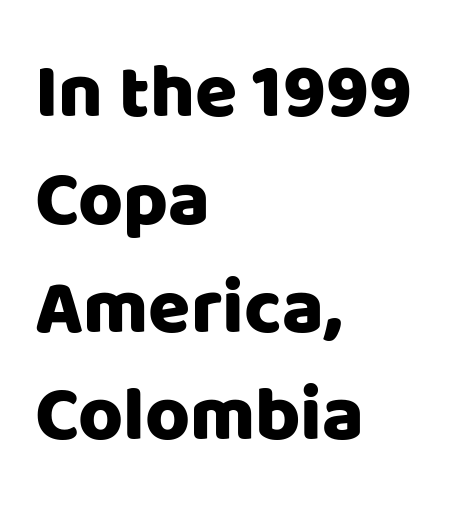
Q: Is the text italic (slanted)? A: No, it is upright.
Q: Is the typeface a serif or a sans-serif typeface? A: Sans-serif.
Q: Is the text underlined? A: No.
Q: How is the paragraph aligned? A: Left-aligned.
Q: Is the spacing between letters normal or unusually wide? A: Normal.
Q: Is the spacing between lines tight, normal or loose? A: Normal.
Q: Width (condensed, normal, or wide)? A: Normal.
Q: Stroke contrast? A: Low.
Q: x-height? A: Large.
Q: Monospaced? A: No.
